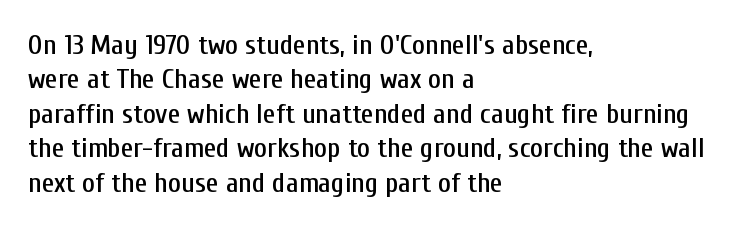
In terms of letterform style, serifs are entirely absent. These lines keep a tight, regular rhythm from letter to letter. Do the characters align in a grid? No, the font is proportional. Plain, unruled lines of type.
